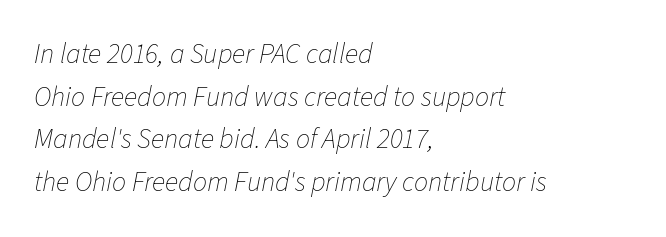
Q: Is the text bold? A: No.
Q: Is the text italic (slanted)? A: Yes, it leans right by about 11 degrees.
Q: Is the text underlined? A: No.
Q: How is the paragraph aligned? A: Left-aligned.
Q: Is the spacing between letters normal or unusually wide? A: Normal.
Q: Is the spacing between lines tight, normal or loose? A: Normal.
Q: Width (condensed, normal, or wide)? A: Normal.
Q: Stroke contrast? A: Low.
Q: x-height? A: Medium.
Q: Monospaced? A: No.
